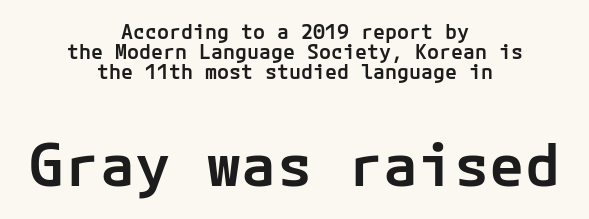
{"serif": "no", "italic": "no", "bold": "semi", "weight": "semibold", "width": "normal", "stroke_contrast": "low", "x_height": "medium", "underline": "no", "align": "center", "line_spacing": "tight", "line_spacing_ratio": 1.01, "letter_spacing": "normal", "letter_spacing_em": 0.0, "larger_block": "second", "size_ratio": 2.95, "glyph_px": 59}
